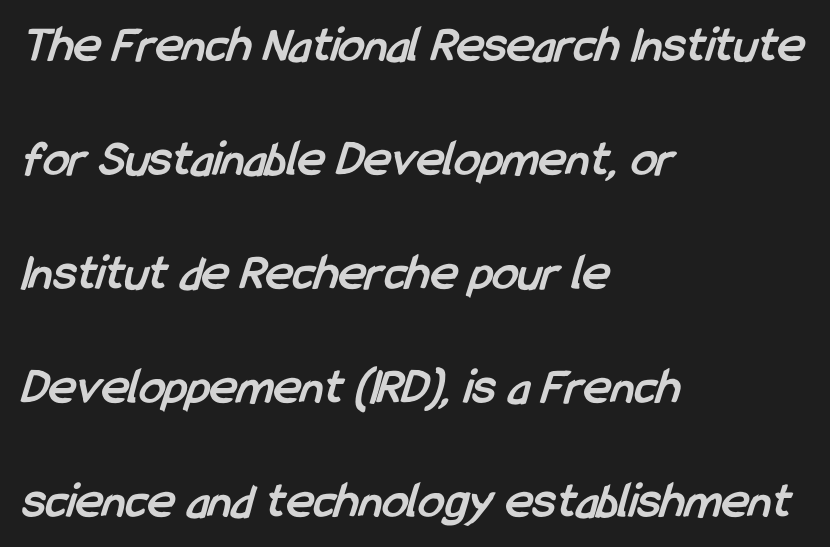
{"serif": "no", "bold": "yes", "weight": "semibold", "width": "condensed", "stroke_contrast": "low", "x_height": "medium", "monospaced": "no", "underline": "no", "align": "left", "line_spacing": "loose", "line_spacing_ratio": 2.19, "letter_spacing": "normal", "letter_spacing_em": 0.0, "glyph_px": 52}
